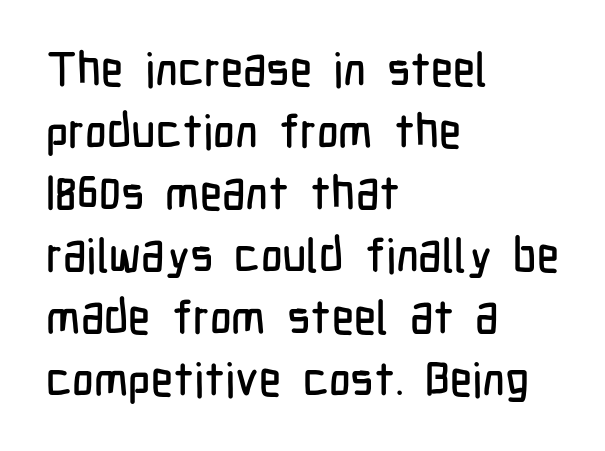
{"serif": "no", "italic": "no", "width": "condensed", "stroke_contrast": "low", "x_height": "medium", "monospaced": "no", "underline": "no", "align": "left", "line_spacing": "normal", "line_spacing_ratio": 1.32, "letter_spacing": "normal", "letter_spacing_em": 0.0, "glyph_px": 47}
